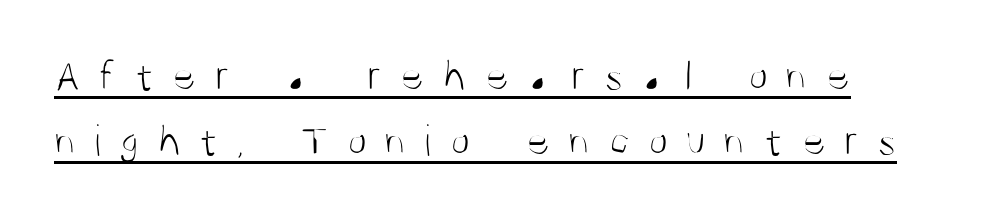
{"serif": "no", "italic": "no", "bold": "no", "weight": "light", "width": "condensed", "stroke_contrast": "medium", "x_height": "large", "monospaced": "no", "underline": "yes", "line_spacing": "normal", "line_spacing_ratio": 1.45, "letter_spacing": "wide", "letter_spacing_em": 0.4, "glyph_px": 45}
